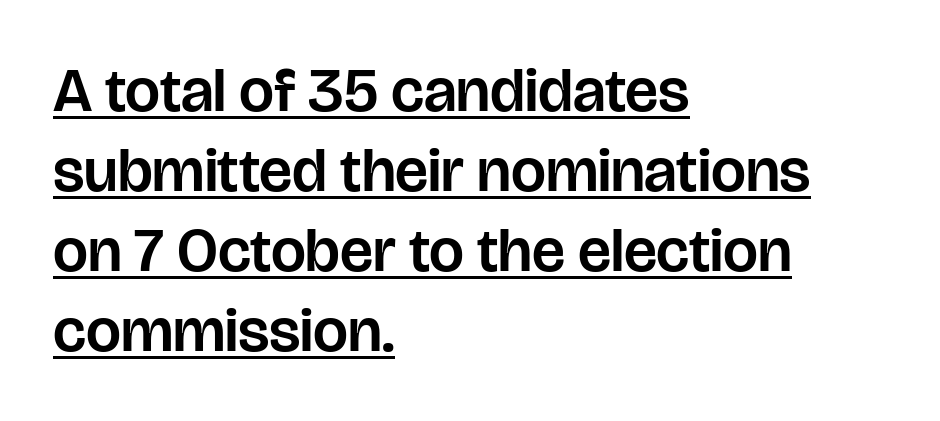
Q: Is the text italic (slanted)? A: No, it is upright.
Q: Is the typeface a serif or a sans-serif typeface? A: Sans-serif.
Q: Is the text underlined? A: Yes.
Q: How is the paragraph aligned? A: Left-aligned.
Q: Is the spacing between letters normal or unusually wide? A: Normal.
Q: Is the spacing between lines tight, normal or loose? A: Normal.
Q: Width (condensed, normal, or wide)? A: Normal.
Q: Stroke contrast? A: Low.
Q: x-height? A: Large.
Q: Monospaced? A: No.
